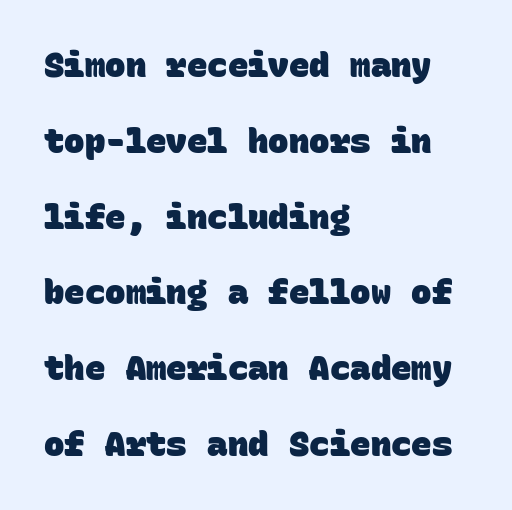
Q: Is the text bold? A: Yes.
Q: Is the typeface a serif or a sans-serif typeface? A: Sans-serif.
Q: Is the text underlined? A: No.
Q: How is the paragraph aligned? A: Left-aligned.
Q: Is the spacing between letters normal or unusually wide? A: Normal.
Q: Is the spacing between lines tight, normal or loose? A: Loose.
Q: Width (condensed, normal, or wide)? A: Normal.
Q: Stroke contrast? A: Low.
Q: x-height? A: Large.
Q: Monospaced? A: Yes.
